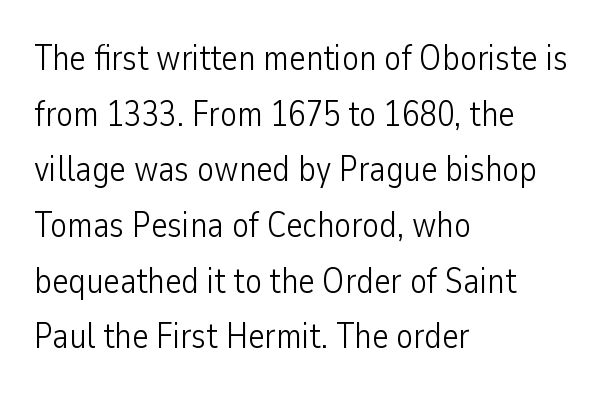
The image shows 35 px light, condensed sans-serif type, upright; set left-aligned, normal line spacing (1.59x), normal letter spacing, not underlined; low stroke contrast and a medium x-height.
